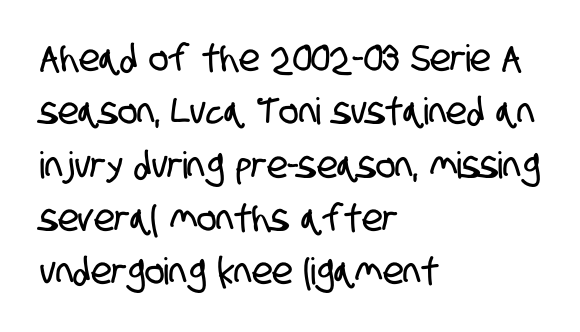
Q: Is the typeface a serif or a sans-serif typeface? A: Sans-serif.
Q: Is the text underlined? A: No.
Q: How is the paragraph aligned? A: Left-aligned.
Q: Is the spacing between letters normal or unusually wide? A: Normal.
Q: Is the spacing between lines tight, normal or loose? A: Normal.
Q: Width (condensed, normal, or wide)? A: Condensed.
Q: Stroke contrast? A: Low.
Q: x-height? A: Large.
Q: Monospaced? A: No.
